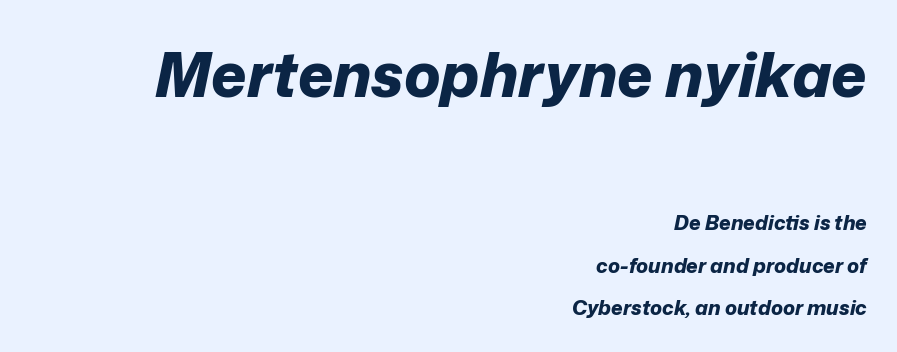
In this sample the first text group is rendered at the bigger scale. Between one letter and the next there's only the usual sliver of space. Words float on clear page, feet unadorned. Varying glyph widths throughout — classic text-font behaviour.
